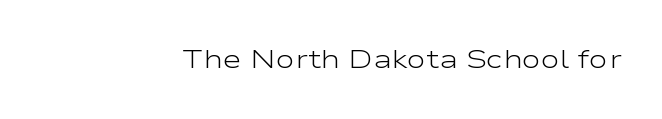
The image shows 26 px text type, upright; set normal letter spacing, not underlined.
